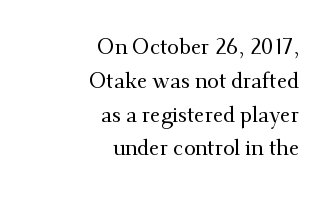
Characters follow at the spacing the type designer built in. The baseline area is clear. What's the leading like? Ordinary, nothing unusual. This rendering uses right alignment, leaving the left contour irregular.
